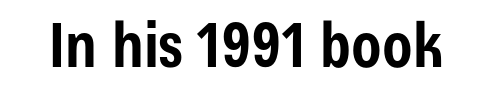
The typeface chosen for these lines omits serifs. The glyphs are unaccompanied by any horizontal stroke below them. Set as a true bold cut, around the 700 mark. Here the designer chose a conventional face with non-uniform glyph widths. A typesetter would mark this as roman, not italic.
